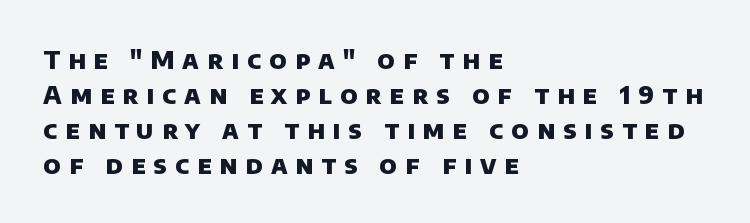
Alignment: flush left. The space beneath each line is pristine and unruled. Does extra space separate the letters? Yes, quite a lot of it. A full-strength bold gives these letters their thick strokes. The passage shown stacks its lines at a standard gap.
